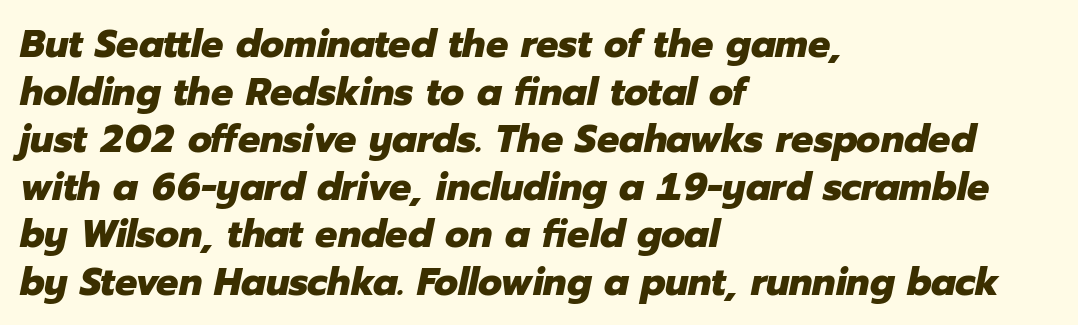
The lines in this sample share a left origin and differ only in where they stop. The typography opts for an oblique posture over an upright one. Typesetter's note: full bold, strokes at maximum text heaviness. Here the designer chose a conventional face with non-uniform glyph widths. Letters rest on an invisible, unmarked baseline.
